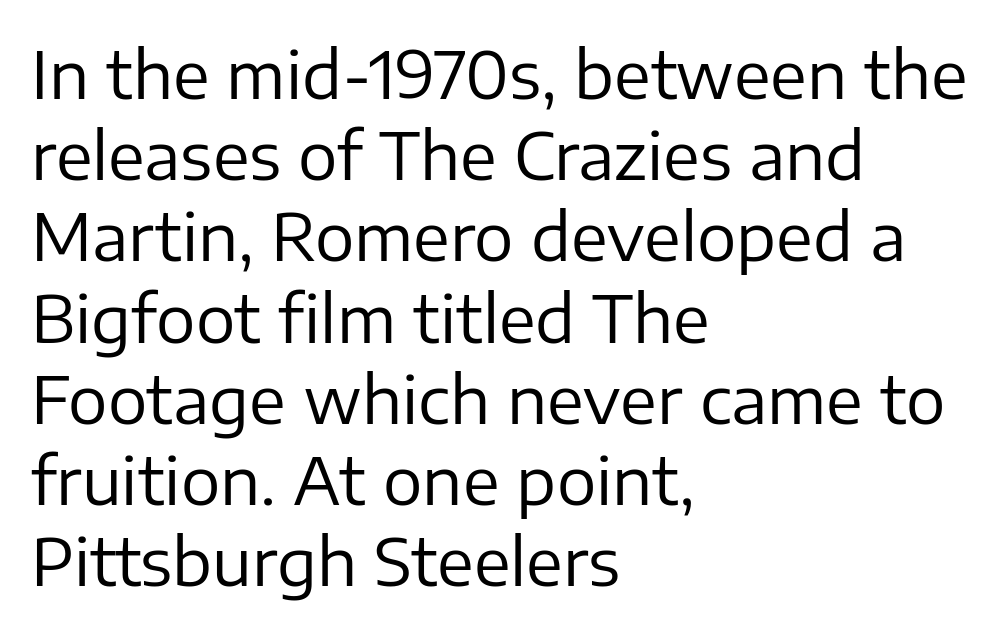
The image shows 66 px regular-weight sans-serif type, upright; set left-aligned, line spacing 1.23x, normal letter spacing, not underlined; low stroke contrast and a medium x-height.
